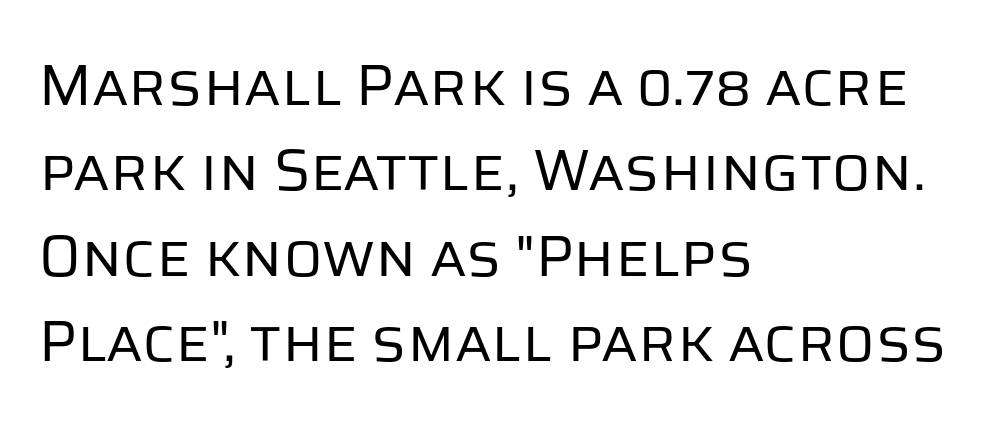
Q: Is the text bold? A: No.
Q: Is the text italic (slanted)? A: No, it is upright.
Q: Is the typeface a serif or a sans-serif typeface? A: Sans-serif.
Q: Is the text underlined? A: No.
Q: How is the paragraph aligned? A: Left-aligned.
Q: Is the spacing between letters normal or unusually wide? A: Normal.
Q: Is the spacing between lines tight, normal or loose? A: Normal.
Q: Width (condensed, normal, or wide)? A: Normal.
Q: Stroke contrast? A: Low.
Q: x-height? A: Large.
Q: Monospaced? A: No.
